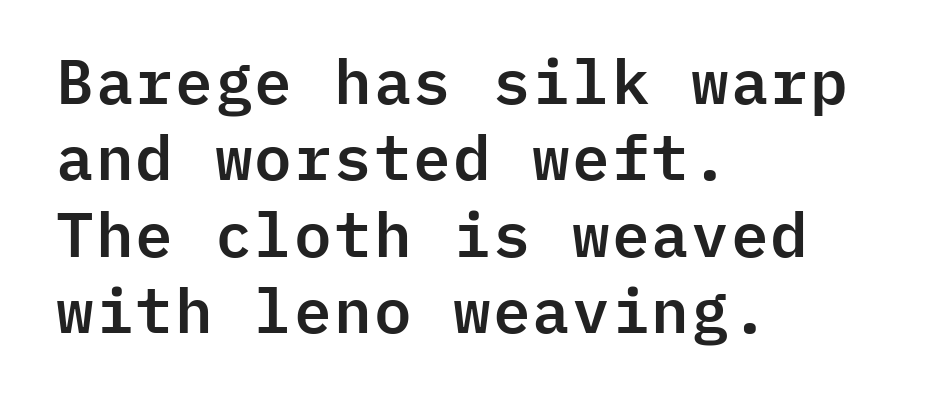
Q: Is the text italic (slanted)? A: No, it is upright.
Q: Is the typeface a serif or a sans-serif typeface? A: Sans-serif.
Q: Is the text underlined? A: No.
Q: How is the paragraph aligned? A: Left-aligned.
Q: Is the spacing between letters normal or unusually wide? A: Normal.
Q: Width (condensed, normal, or wide)? A: Normal.
Q: Stroke contrast? A: Low.
Q: x-height? A: Medium.
Q: Monospaced? A: Yes.
